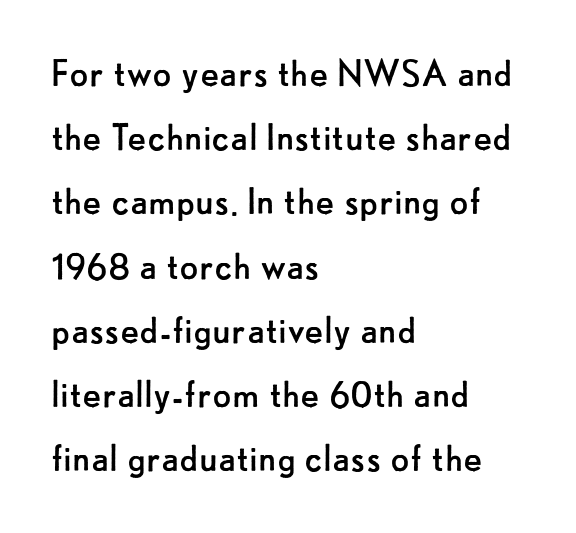
{"serif": "no", "italic": "no", "bold": "no", "weight": "regular", "width": "normal", "stroke_contrast": "low", "x_height": "small", "monospaced": "no", "underline": "no", "align": "left", "line_spacing": "normal", "line_spacing_ratio": 1.46, "letter_spacing": "normal", "letter_spacing_em": 0.0, "glyph_px": 44}
